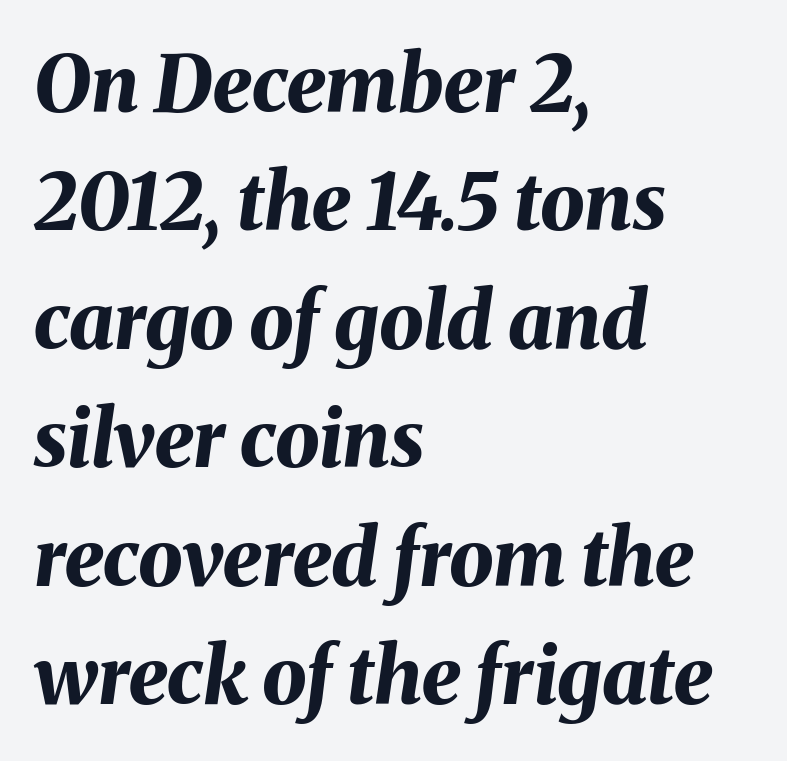
Q: Is the text bold? A: Yes.
Q: Is the text italic (slanted)? A: Yes, it leans right by about 8 degrees.
Q: Is the text underlined? A: No.
Q: How is the paragraph aligned? A: Left-aligned.
Q: Is the spacing between letters normal or unusually wide? A: Normal.
Q: Is the spacing between lines tight, normal or loose? A: Normal.
Q: Width (condensed, normal, or wide)? A: Normal.
Q: Stroke contrast? A: Medium.
Q: x-height? A: Medium.
Q: Monospaced? A: No.
